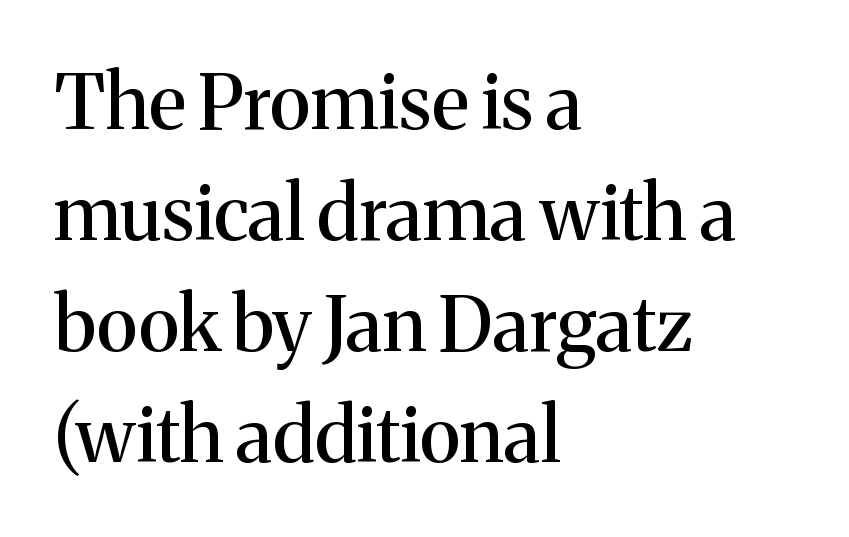
{"serif": "yes", "italic": "no", "width": "normal", "stroke_contrast": "medium", "x_height": "medium", "monospaced": "no", "underline": "no", "align": "left", "line_spacing": "normal", "line_spacing_ratio": 1.46, "letter_spacing": "normal", "letter_spacing_em": 0.0, "glyph_px": 76}
